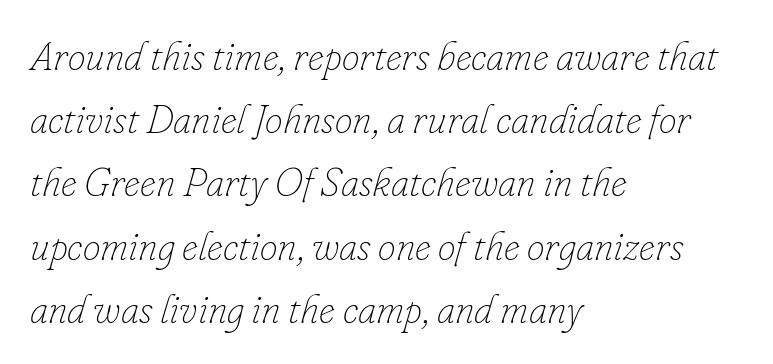
{"italic": "yes", "lean": "right", "slant_degrees": 16, "bold": "no", "weight": "thin", "width": "normal", "stroke_contrast": "low", "x_height": "small", "monospaced": "no", "underline": "no", "align": "left", "line_spacing": "normal", "line_spacing_ratio": 1.58, "letter_spacing": "normal", "letter_spacing_em": 0.0, "glyph_px": 40}
